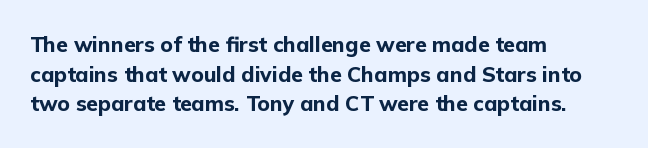
The vertical gap from one line to the next is medium. Beneath every word, the page is bare. Nothing unusual about the tracking: characters are spaced as the font intends. Its strokes are broad and dark, the hallmark of bold type. This sample uses an upright cut, with every glyph sitting square on the baseline. If you drew a ruler down the left edge, every line would touch it.
